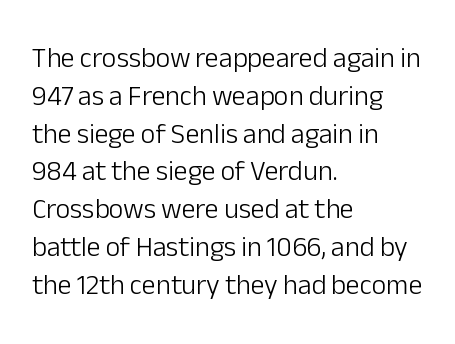
Q: Is the text bold? A: No.
Q: Is the text italic (slanted)? A: No, it is upright.
Q: Is the typeface a serif or a sans-serif typeface? A: Sans-serif.
Q: Is the text underlined? A: No.
Q: How is the paragraph aligned? A: Left-aligned.
Q: Is the spacing between letters normal or unusually wide? A: Normal.
Q: Is the spacing between lines tight, normal or loose? A: Normal.
Q: Width (condensed, normal, or wide)? A: Normal.
Q: Stroke contrast? A: Low.
Q: x-height? A: Medium.
Q: Monospaced? A: No.
